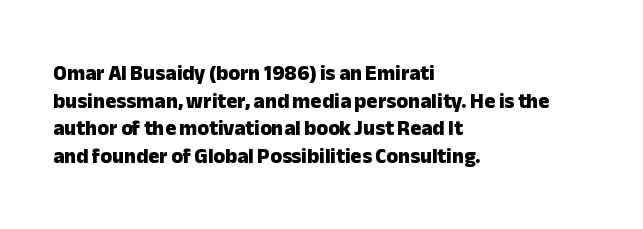
Normally led — the rows are evenly, conventionally spaced. Caption: standard tracking, unaltered. Check the space under the baseline: it is left empty. This sample is left-justified, so line endings fall wherever the words run out. These lines were composed using upright roman letters.
